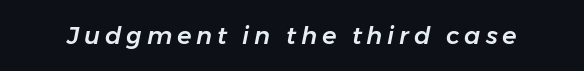
The string is rendered with underlining switched off. Look at the tracking — it's clearly loosened, letters drifting apart. When letters slant like this, we call the style italic.
